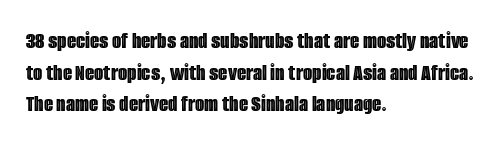
Q: Is the text italic (slanted)? A: No, it is upright.
Q: Is the text underlined? A: No.
Q: How is the paragraph aligned? A: Left-aligned.
Q: Is the spacing between letters normal or unusually wide? A: Normal.
Q: Is the spacing between lines tight, normal or loose? A: Normal.
